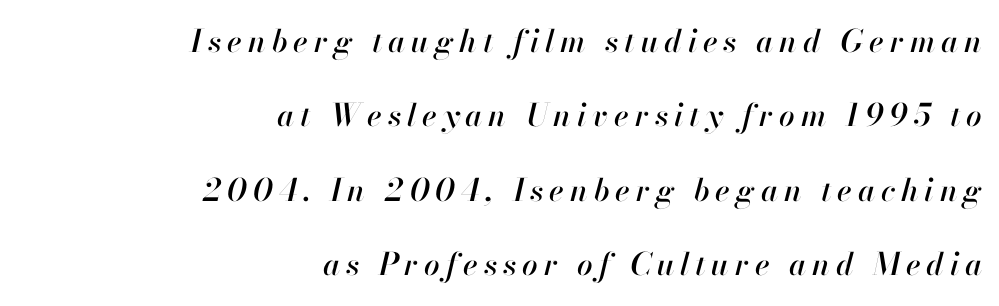
{"italic": "yes", "lean": "right", "slant_degrees": 13, "width": "normal", "stroke_contrast": "high", "x_height": "small", "monospaced": "no", "underline": "no", "align": "right", "line_spacing": "loose", "line_spacing_ratio": 2.4, "glyph_px": 31}
